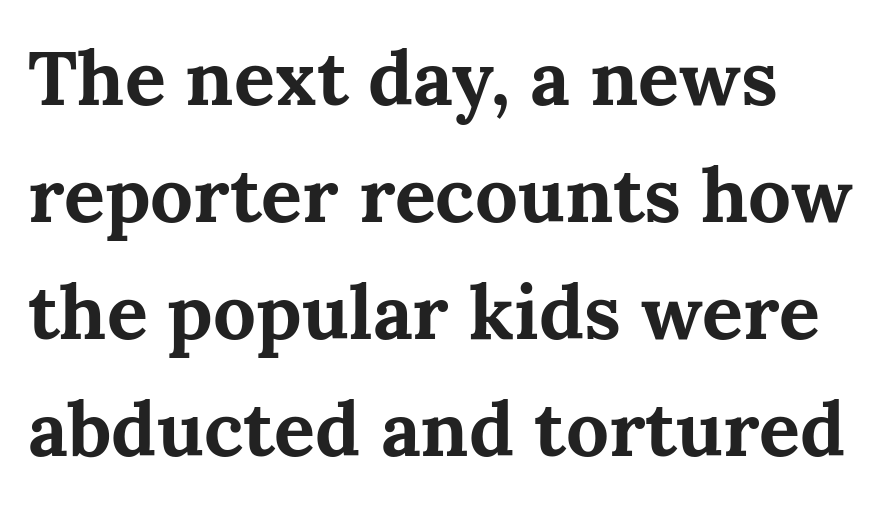
{"serif": "yes", "italic": "no", "bold": "yes", "weight": "bold", "width": "normal", "stroke_contrast": "medium", "x_height": "medium", "monospaced": "no", "underline": "no", "align": "left", "line_spacing": "normal", "line_spacing_ratio": 1.54, "letter_spacing": "normal", "letter_spacing_em": 0.0, "glyph_px": 76}
